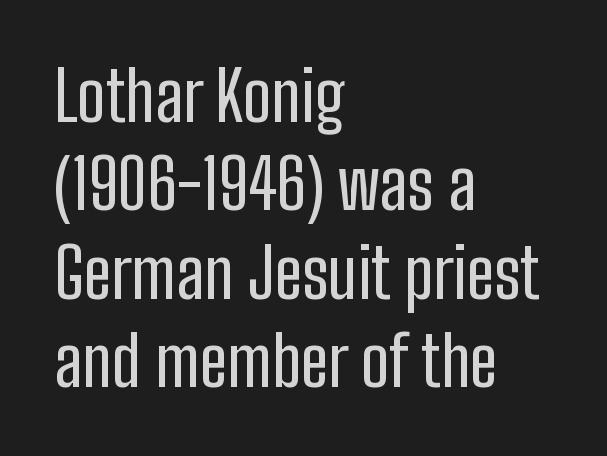
A student would call this left alignment; a typographer would say flush left, rag right. Each row of text sits above clean, open space. A typesetter would call this proportional, since set widths differ per character. The lettering stays uniformly vertical, giving the passage a roman look. Tracking value appears to be zero — textbook default spacing. The typeface chosen for these lines omits serifs.
